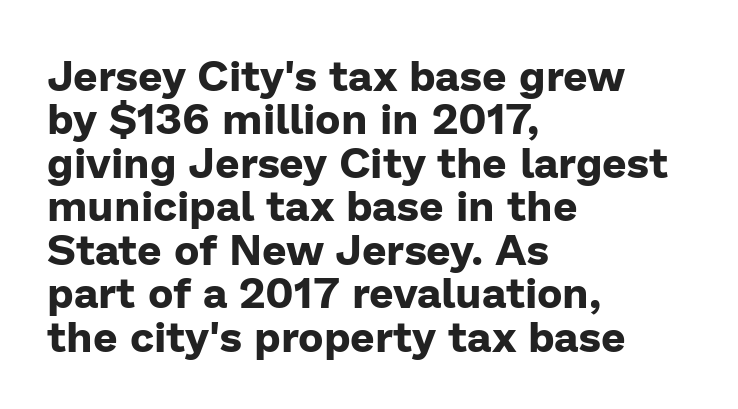
{"serif": "no", "italic": "no", "bold": "yes", "weight": "bold", "width": "normal", "stroke_contrast": "low", "x_height": "medium", "monospaced": "no", "underline": "no", "align": "left", "line_spacing": "tight", "line_spacing_ratio": 1.01, "letter_spacing": "normal", "letter_spacing_em": 0.0, "glyph_px": 43}
